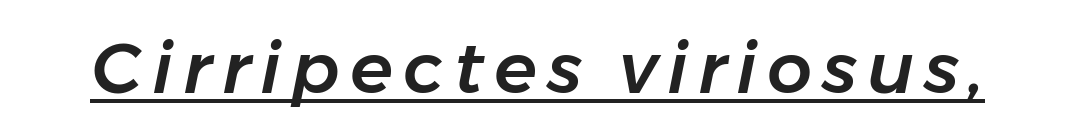
Q: Is the text italic (slanted)? A: Yes, it leans right by about 11 degrees.
Q: Is the text underlined? A: Yes.
Q: Width (condensed, normal, or wide)? A: Normal.
Q: Stroke contrast? A: Low.
Q: x-height? A: Medium.
Q: Monospaced? A: No.
